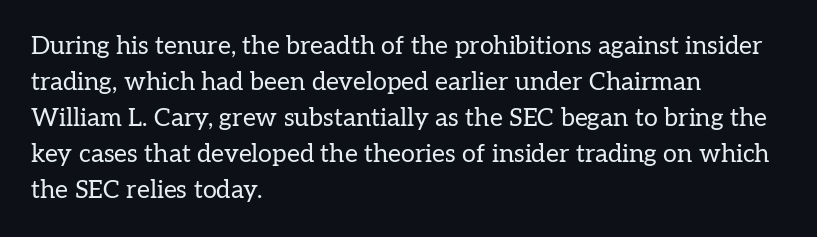
The image shows 25 px text type, upright; set left-aligned, normal line spacing (1.44x), normal letter spacing, not underlined.
